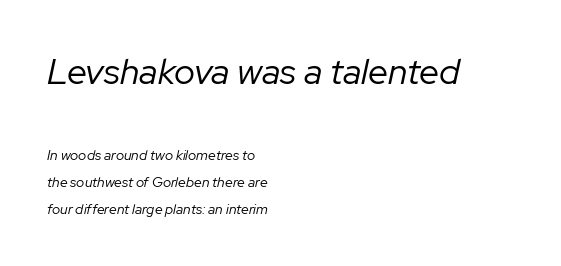
Q: Is the text bold? A: No.
Q: Is the text italic (slanted)? A: Yes, it leans right by about 12 degrees.
Q: Is the text underlined? A: No.
Q: How is the paragraph aligned? A: Left-aligned.
Q: Is the spacing between letters normal or unusually wide? A: Normal.
Q: Is the spacing between lines tight, normal or loose? A: Loose.
Q: Which block of text is set in a larger size, the first (top) or the second (bottom)? A: The first (top) one.
Q: Width (condensed, normal, or wide)? A: Normal.
Q: Stroke contrast? A: Low.
Q: x-height? A: Medium.
Q: Monospaced? A: No.
